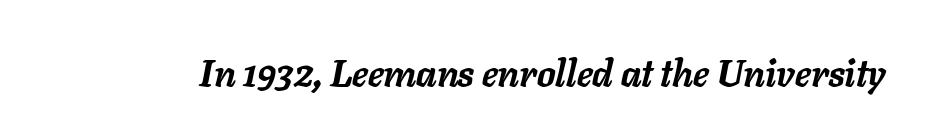
Yep, that's italic — everything's leaning. Unmarked baselines from the first word to the last. Tracking here is standard; glyphs follow each other at the usual distance. Spacing verdict: proportional, widths tailored to each character.
